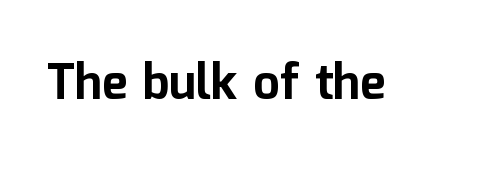
Letterform terminals end flat and unadorned throughout the passage. The gaps between neighbouring characters are ordinary and unremarkable. Each letter keeps its own natural width here, so spacing adapts to shape. Quick note: underline off. Heavy-handed strokes throughout: this text is bold. Posture: straight, roman, zero tilt.
